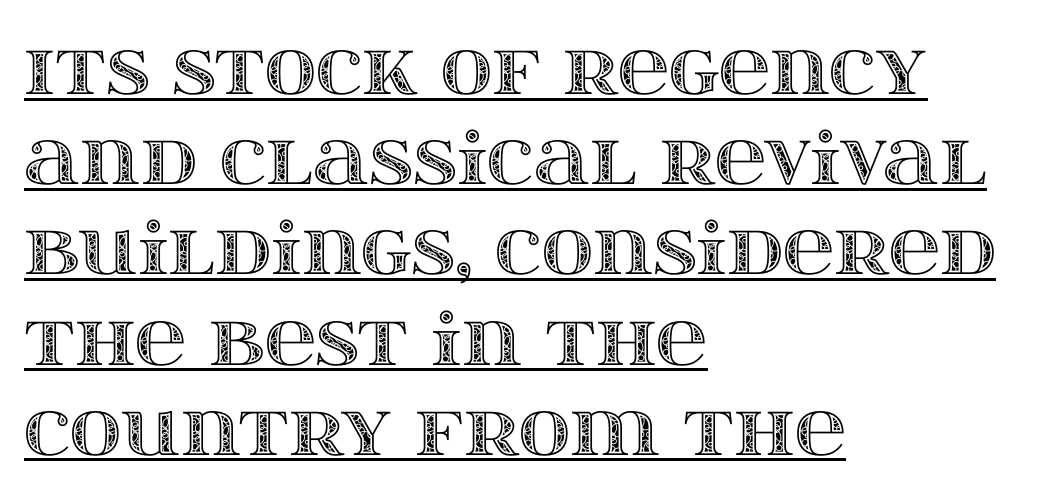
Is this a fixed-width face? No — the glyphs have proportional, varying widths. Honestly, the underline is the first thing you notice here. The block of text has a typical density, with ordinary space between rows. This sample is left-justified, so line endings fall wherever the words run out. No extra tracking has been applied to these lines.
